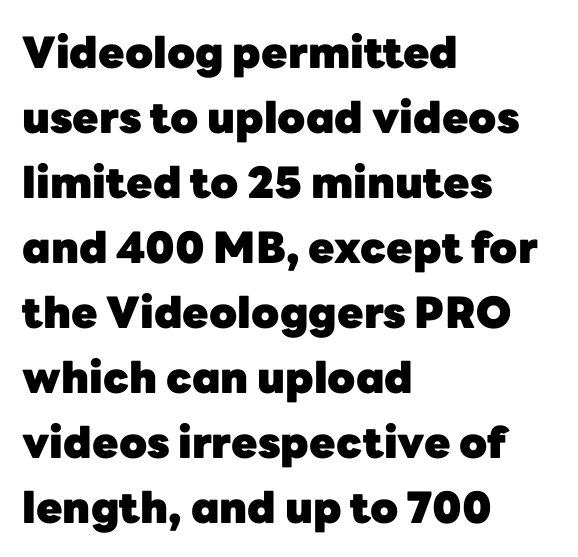
The image shows 43 px heavy sans-serif type, upright; set left-aligned, normal line spacing (1.51x), normal letter spacing, not underlined; low stroke contrast and a medium x-height.
